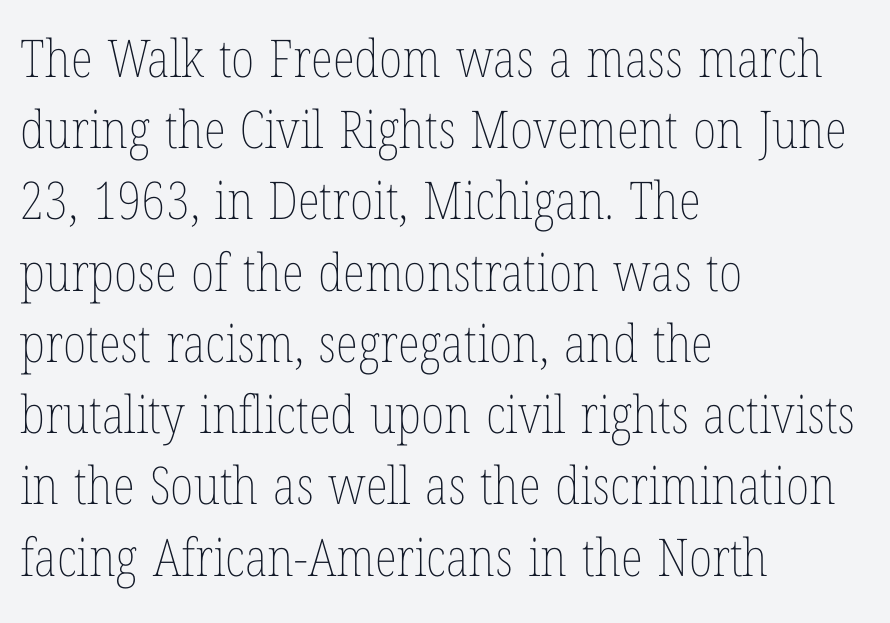
{"italic": "no", "bold": "no", "weight": "thin", "width": "condensed", "stroke_contrast": "low", "x_height": "medium", "monospaced": "no", "underline": "no", "align": "left", "line_spacing": "normal", "line_spacing_ratio": 1.37, "letter_spacing": "normal", "letter_spacing_em": 0.0, "glyph_px": 52}
